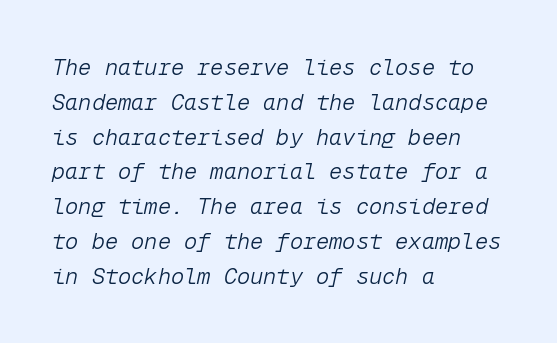
{"italic": "yes", "lean": "right", "slant_degrees": 12, "bold": "no", "underline": "no", "align": "left", "line_spacing": "normal", "line_spacing_ratio": 1.58, "letter_spacing": "normal", "letter_spacing_em": 0.0, "glyph_px": 22}
